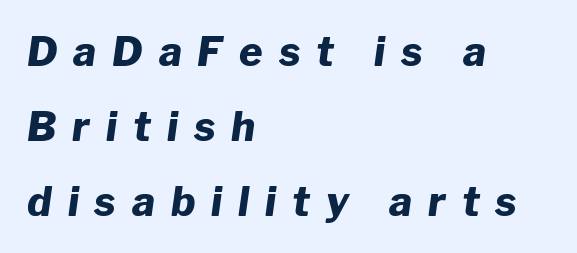
{"italic": "yes", "lean": "right", "slant_degrees": 8, "bold": "yes", "weight": "heavy", "width": "normal", "stroke_contrast": "low", "x_height": "medium", "monospaced": "no", "underline": "no", "align": "left", "line_spacing_ratio": 1.87, "letter_spacing": "wide", "letter_spacing_em": 0.4, "glyph_px": 40}
